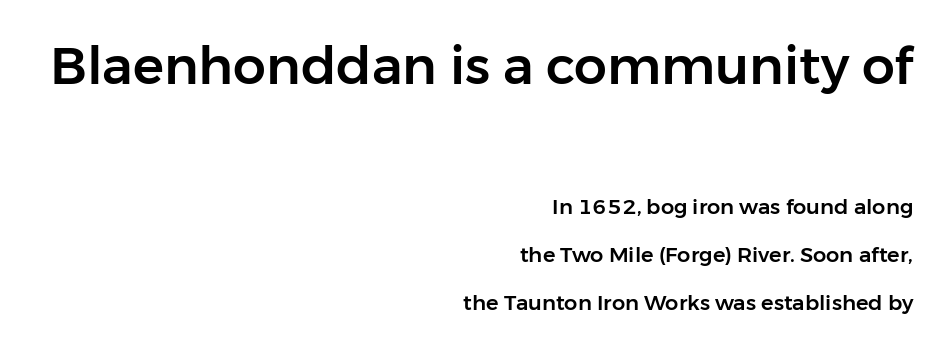
Q: Is the text italic (slanted)? A: No, it is upright.
Q: Is the typeface a serif or a sans-serif typeface? A: Sans-serif.
Q: Is the text underlined? A: No.
Q: How is the paragraph aligned? A: Right-aligned.
Q: Is the spacing between letters normal or unusually wide? A: Normal.
Q: Is the spacing between lines tight, normal or loose? A: Loose.
Q: Which block of text is set in a larger size, the first (top) or the second (bottom)? A: The first (top) one.
Q: Width (condensed, normal, or wide)? A: Normal.
Q: Stroke contrast? A: Low.
Q: x-height? A: Medium.
Q: Monospaced? A: No.
